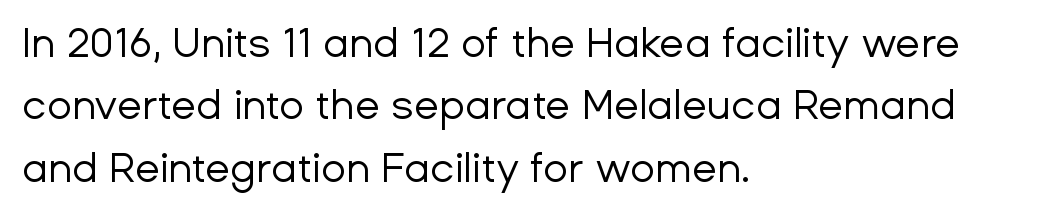
The image shows 41 px regular-weight sans-serif type, upright; set left-aligned, normal line spacing (1.52x), normal letter spacing, not underlined; low stroke contrast and a medium x-height.
